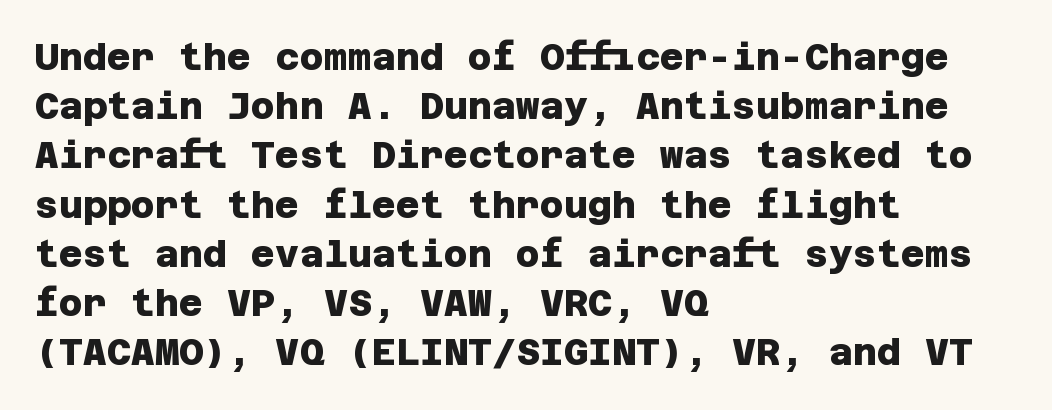
{"serif": "no", "bold": "yes", "weight": "heavy", "width": "normal", "stroke_contrast": "low", "x_height": "large", "underline": "no", "align": "left", "line_spacing": "normal", "line_spacing_ratio": 1.33, "letter_spacing": "normal", "letter_spacing_em": 0.0, "glyph_px": 37}
